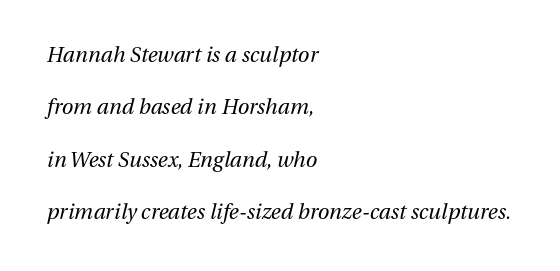
Reading down the block, your eye returns to a fixed left position each line. How would I describe the line gaps? Wide and relaxed. Characters are canted at an angle relative to the baseline's perpendicular. Unmarked baselines from the first word to the last.
